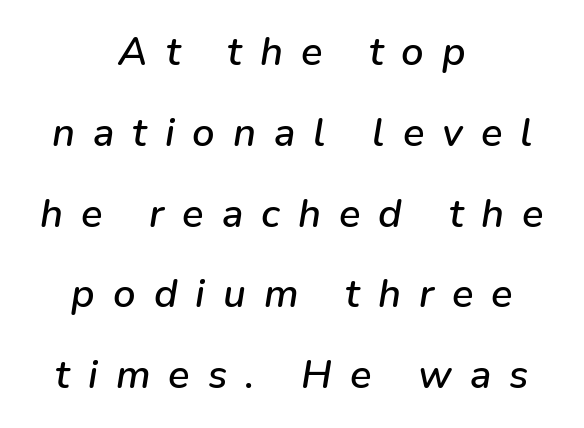
Q: Is the text italic (slanted)? A: Yes, it leans right by about 9 degrees.
Q: Is the text underlined? A: No.
Q: How is the paragraph aligned? A: Centered.
Q: Is the spacing between letters normal or unusually wide? A: Unusually wide.
Q: Is the spacing between lines tight, normal or loose? A: Loose.
Q: Width (condensed, normal, or wide)? A: Normal.
Q: Stroke contrast? A: Low.
Q: x-height? A: Medium.
Q: Monospaced? A: No.
